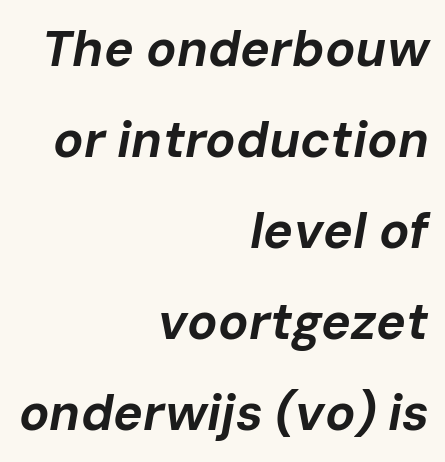
The image shows 50 px bold type, italic (leaning right); set right-aligned, line spacing 1.82x, normal letter spacing, not underlined; low stroke contrast and a medium x-height.
